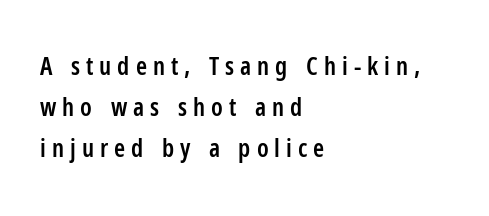
{"italic": "no", "bold": "semi", "underline": "no", "align": "left", "line_spacing": "normal", "line_spacing_ratio": 1.64, "letter_spacing": "wide", "letter_spacing_em": 0.24, "glyph_px": 25}
